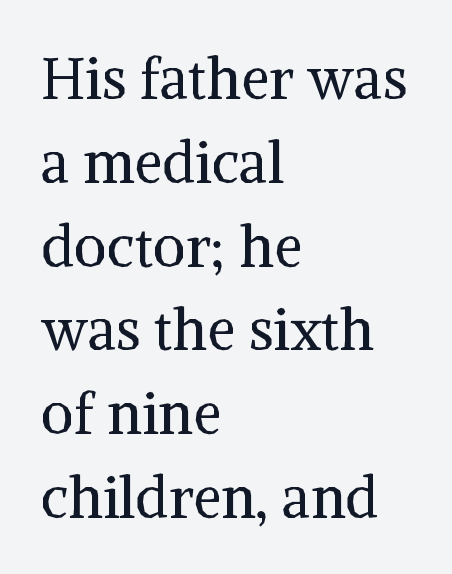
Reading down the column, the eye jumps a familiar distance to each next line. The rendering uses natural spacing where letterforms have individual widths. No italicization has been applied; the sample stays upright. The font is comparable to plain body text, perhaps lighter. Where is the straight margin? On the left.
